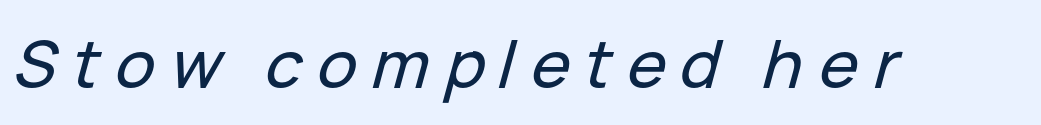
Honestly, the letter spacing is so wide it's the main thing you notice. If you drew a line through each stem, it would be angled. Descenders hang freely into open space. These lines are rendered in a variable-pitch font.
